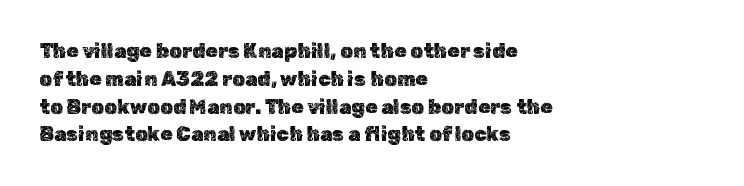
Q: Is the text italic (slanted)? A: No, it is upright.
Q: Is the text underlined? A: No.
Q: How is the paragraph aligned? A: Left-aligned.
Q: Is the spacing between letters normal or unusually wide? A: Normal.
Q: Is the spacing between lines tight, normal or loose? A: Normal.
